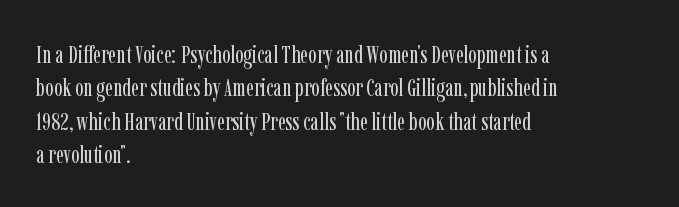
{"italic": "no", "bold": "no", "underline": "no", "align": "left", "line_spacing": "normal", "line_spacing_ratio": 1.34, "letter_spacing": "normal", "letter_spacing_em": 0.0, "glyph_px": 25}
